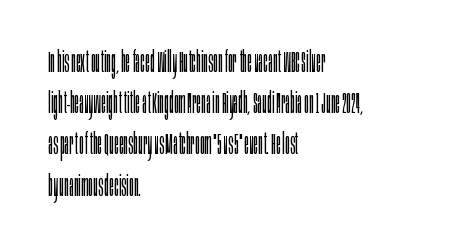
The image shows 29 px light, condensed sans-serif type, upright; set left-aligned, normal line spacing (1.42x), normal letter spacing, not underlined; low stroke contrast and a large x-height.
